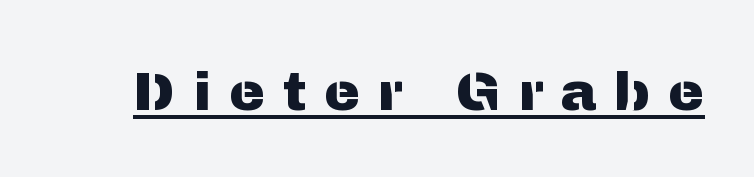
Q: Is the text italic (slanted)? A: No, it is upright.
Q: Is the typeface a serif or a sans-serif typeface? A: Sans-serif.
Q: Is the text underlined? A: Yes.
Q: Is the spacing between letters normal or unusually wide? A: Unusually wide.
Q: Width (condensed, normal, or wide)? A: Normal.
Q: Stroke contrast? A: Medium.
Q: x-height? A: Medium.
Q: Monospaced? A: No.
